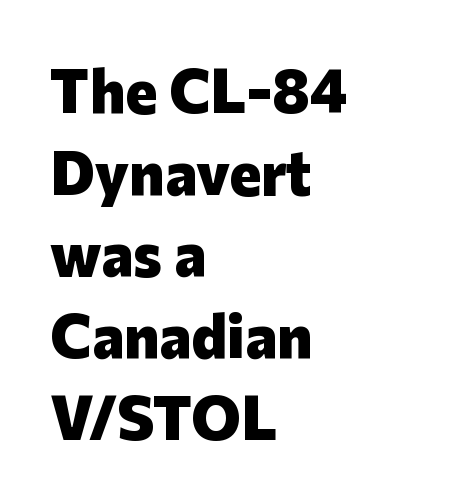
{"serif": "no", "italic": "no", "bold": "yes", "weight": "heavy", "width": "normal", "stroke_contrast": "low", "x_height": "medium", "monospaced": "no", "underline": "no", "align": "left", "line_spacing": "normal", "line_spacing_ratio": 1.34, "letter_spacing": "normal", "letter_spacing_em": 0.0, "glyph_px": 61}
